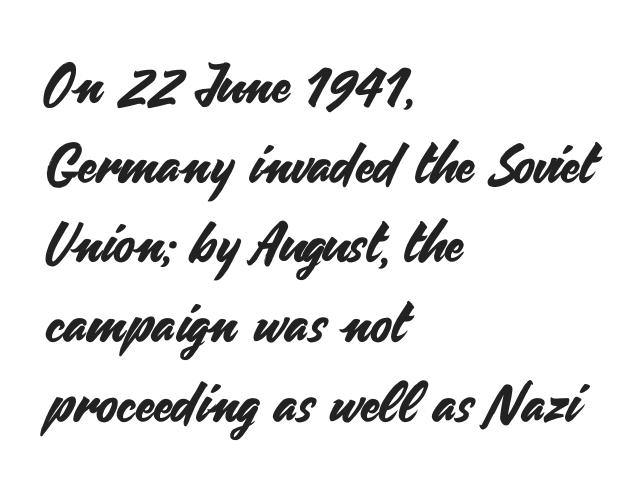
Q: Is the text italic (slanted)? A: Yes.
Q: Is the typeface a serif or a sans-serif typeface? A: Sans-serif.
Q: Is the text underlined? A: No.
Q: How is the paragraph aligned? A: Left-aligned.
Q: Is the spacing between letters normal or unusually wide? A: Normal.
Q: Is the spacing between lines tight, normal or loose? A: Normal.
Q: Width (condensed, normal, or wide)? A: Normal.
Q: Stroke contrast? A: Medium.
Q: x-height? A: Small.
Q: Monospaced? A: No.
